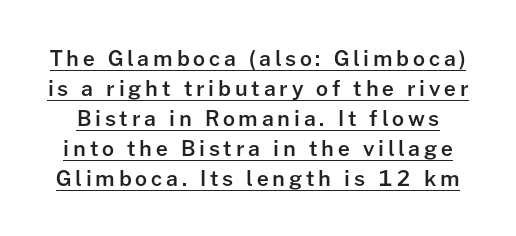
{"italic": "no", "bold": "semi", "underline": "yes", "line_spacing": "normal", "line_spacing_ratio": 1.43, "glyph_px": 21}
